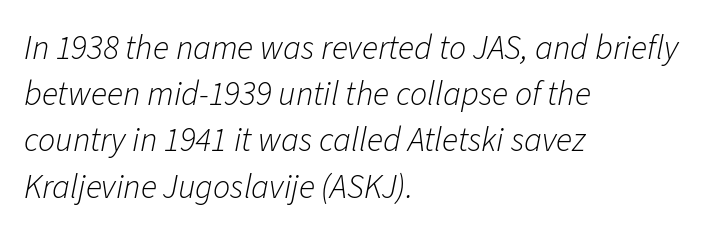
{"italic": "yes", "lean": "right", "slant_degrees": 11, "bold": "no", "weight": "light", "width": "normal", "stroke_contrast": "low", "x_height": "medium", "monospaced": "no", "underline": "no", "align": "left", "line_spacing": "normal", "line_spacing_ratio": 1.36, "letter_spacing": "normal", "letter_spacing_em": 0.0, "glyph_px": 34}
